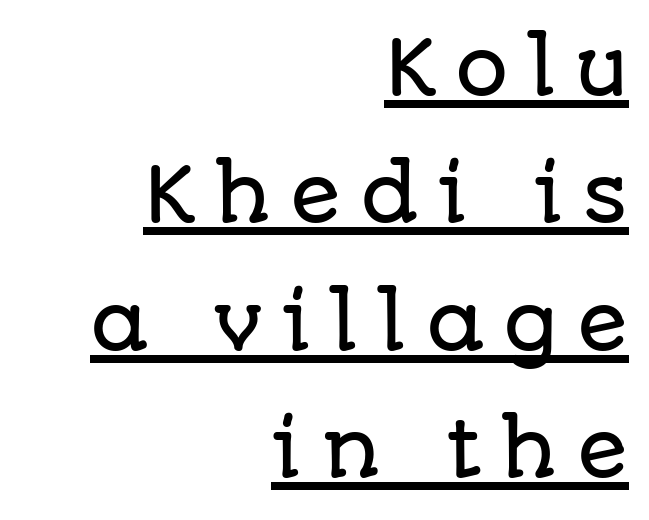
The letters stand upright; this is a roman face. Horizontally, the lines are justified to the trailing edge only. Words appear elongated and porous because spacing is wide. The space between consecutive lines is moderate.
